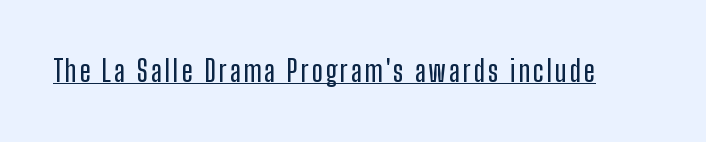
Q: Is the text italic (slanted)? A: No, it is upright.
Q: Is the typeface a serif or a sans-serif typeface? A: Sans-serif.
Q: Is the text underlined? A: Yes.
Q: Width (condensed, normal, or wide)? A: Condensed.
Q: Stroke contrast? A: Low.
Q: x-height? A: Medium.
Q: Monospaced? A: No.
